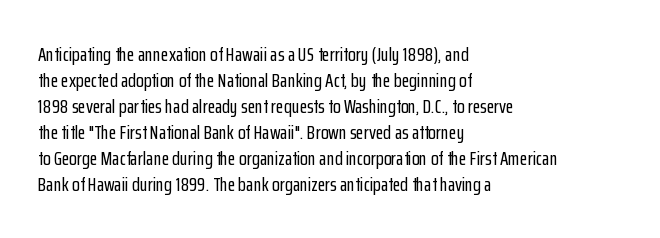
The letterforms sit shoulder to shoulder at normal distance. The lines in this sample share a left origin and differ only in where they stop. Lines of text with bare space underneath. This sample keeps an unexceptional amount of space between lines. Upright lettering throughout.
